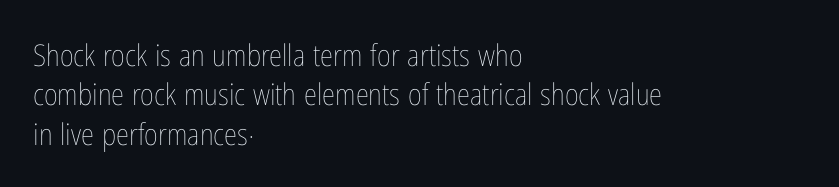
Reading down the column, the eye jumps a familiar distance to each next line. Unmarked baselines from the first word to the last. These lines are rendered in a variable-pitch font. This sample uses plain, unmodified letter spacing. Compared with a typical body face, this is equally light or lighter still.
